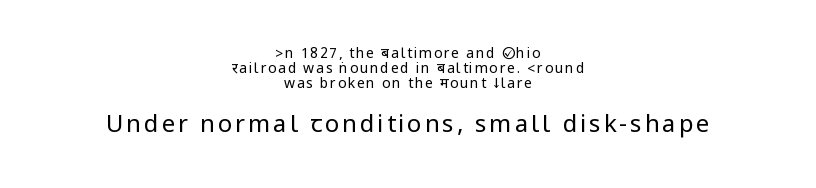
{"italic": "no", "bold": "no", "underline": "no", "align": "center", "line_spacing": "tight", "line_spacing_ratio": 1.07, "larger_block": "second", "size_ratio": 1.71, "glyph_px": 24}
